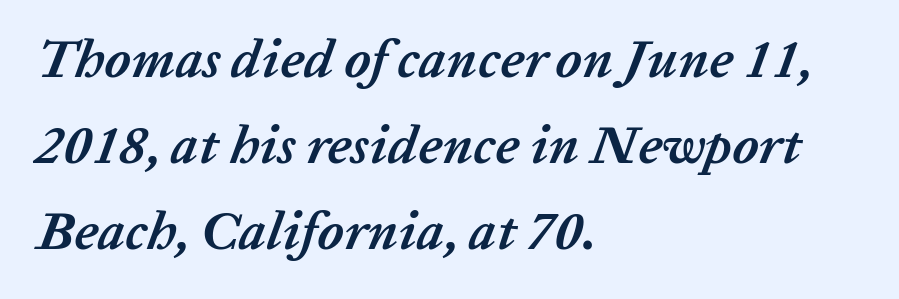
The image shows 54 px semibold type, italic (leaning right); set left-aligned, normal line spacing (1.59x), normal letter spacing, not underlined; low stroke contrast and a medium x-height.
